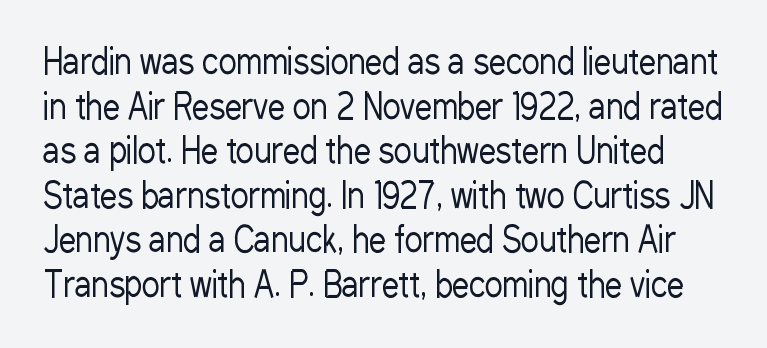
On a weight scale, this lands at 450 or below. Decoration check: the copy has no underline. The passage shown is typed in a proportional face where columns would drift. This sample uses plain, unmodified letter spacing. Posture: upright roman.
